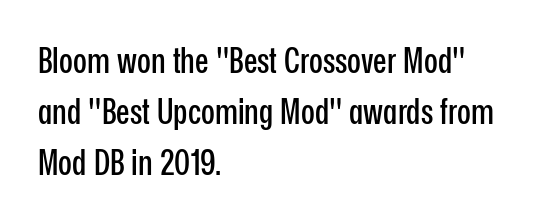
{"serif": "no", "italic": "no", "width": "condensed", "stroke_contrast": "low", "x_height": "medium", "monospaced": "no", "underline": "no", "align": "left", "line_spacing": "normal", "line_spacing_ratio": 1.42, "letter_spacing": "normal", "letter_spacing_em": 0.0, "glyph_px": 36}
